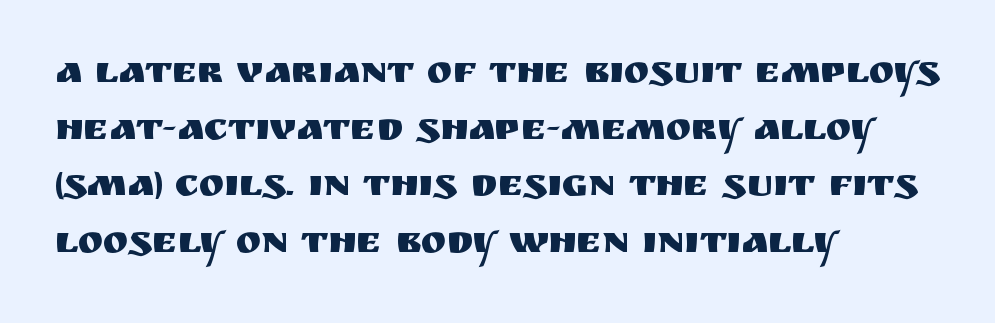
Q: Is the text italic (slanted)? A: No, it is upright.
Q: Is the typeface a serif or a sans-serif typeface? A: Sans-serif.
Q: Is the text underlined? A: No.
Q: How is the paragraph aligned? A: Left-aligned.
Q: Is the spacing between letters normal or unusually wide? A: Normal.
Q: Is the spacing between lines tight, normal or loose? A: Normal.
Q: Width (condensed, normal, or wide)? A: Normal.
Q: Stroke contrast? A: Medium.
Q: x-height? A: Large.
Q: Monospaced? A: No.
